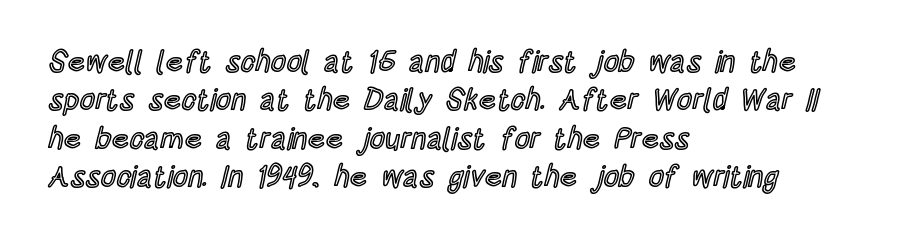
Q: Is the text italic (slanted)? A: Yes.
Q: Is the text underlined? A: No.
Q: How is the paragraph aligned? A: Left-aligned.
Q: Is the spacing between letters normal or unusually wide? A: Normal.
Q: Is the spacing between lines tight, normal or loose? A: Normal.
Q: Width (condensed, normal, or wide)? A: Condensed.
Q: x-height? A: Large.
Q: Monospaced? A: No.
